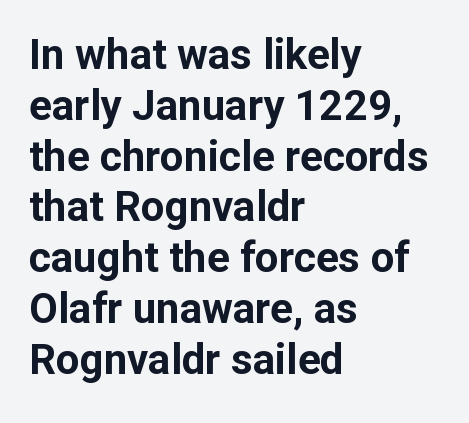
Glance below the letters and you will spot only blank space. Examine the stroke ends and you'll find no serifs. As a designer I'd log this as weight 700, bold. Unlike italic type, these characters show no tilt at all.
